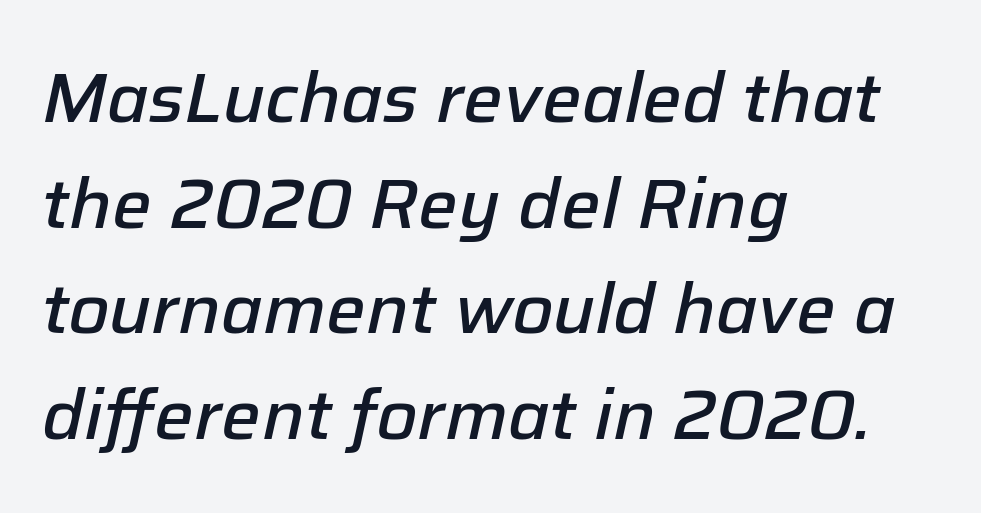
Would a proofreader flag this as italicized? Yes. Nobody touched the tracking dial on this one. Compared with typical paragraphs, the rows here are spaced about the same. Just letters on the line, the space beneath them empty.
